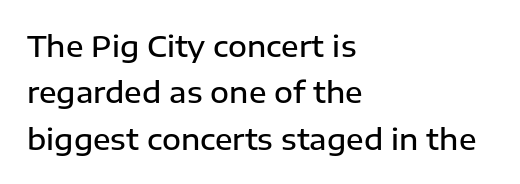
A classic flush-left, rag-right setting is used for this passage. Bare-footed words on every line. The passage shown is semibold, sitting just below true bold. The specimen reads as upright at a glance.
